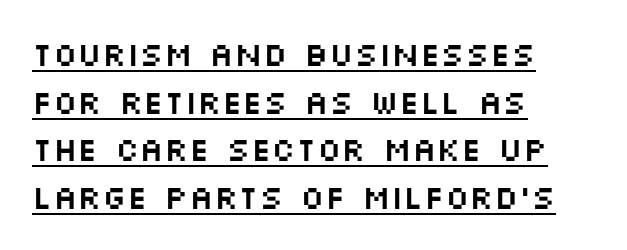
Q: Is the text italic (slanted)? A: No, it is upright.
Q: Is the typeface a serif or a sans-serif typeface? A: Sans-serif.
Q: Is the text underlined? A: Yes.
Q: How is the paragraph aligned? A: Left-aligned.
Q: Is the spacing between letters normal or unusually wide? A: Normal.
Q: Is the spacing between lines tight, normal or loose? A: Normal.
Q: Width (condensed, normal, or wide)? A: Wide.
Q: Stroke contrast? A: Medium.
Q: x-height? A: Large.
Q: Monospaced? A: No.
